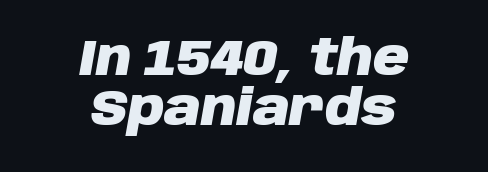
{"italic": "yes", "lean": "right", "slant_degrees": 10, "bold": "yes", "weight": "heavy", "width": "normal", "stroke_contrast": "low", "x_height": "large", "monospaced": "no", "underline": "no", "align": "center", "line_spacing": "tight", "line_spacing_ratio": 1.0, "letter_spacing": "normal", "letter_spacing_em": 0.0, "glyph_px": 50}
